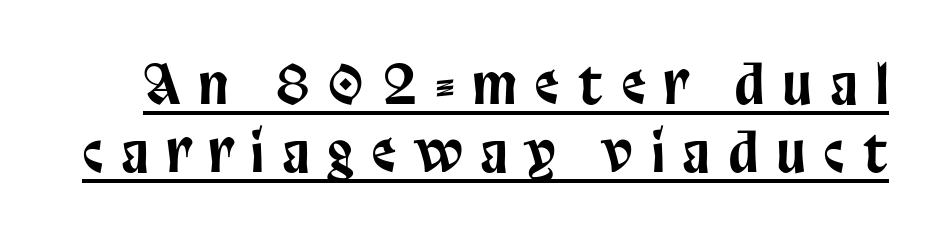
{"serif": "no", "italic": "no", "width": "condensed", "stroke_contrast": "low", "x_height": "large", "monospaced": "no", "underline": "yes", "line_spacing": "normal", "line_spacing_ratio": 1.28, "letter_spacing": "wide", "letter_spacing_em": 0.36, "glyph_px": 53}
